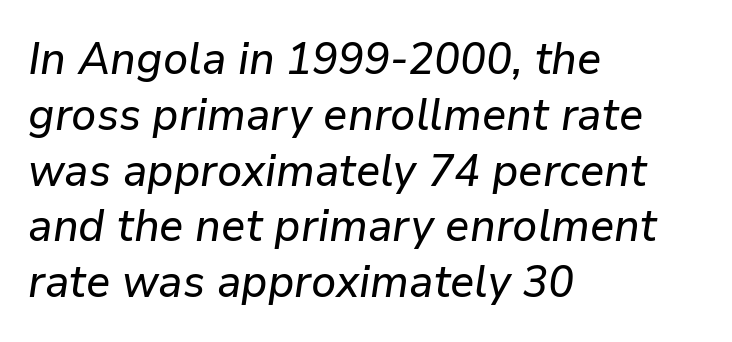
Q: Is the text italic (slanted)? A: Yes, it leans right by about 9 degrees.
Q: Is the text underlined? A: No.
Q: How is the paragraph aligned? A: Left-aligned.
Q: Is the spacing between letters normal or unusually wide? A: Normal.
Q: Width (condensed, normal, or wide)? A: Normal.
Q: Stroke contrast? A: Low.
Q: x-height? A: Medium.
Q: Monospaced? A: No.
